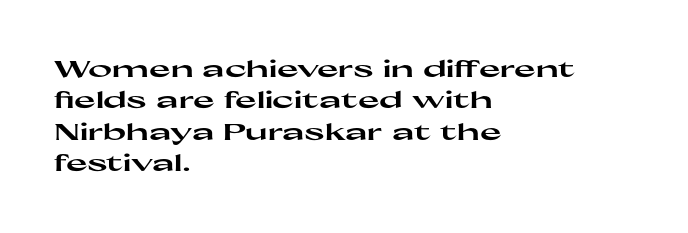
Q: Is the text bold? A: Yes.
Q: Is the text italic (slanted)? A: No, it is upright.
Q: Is the text underlined? A: No.
Q: How is the paragraph aligned? A: Left-aligned.
Q: Is the spacing between letters normal or unusually wide? A: Normal.
Q: Is the spacing between lines tight, normal or loose? A: Normal.
